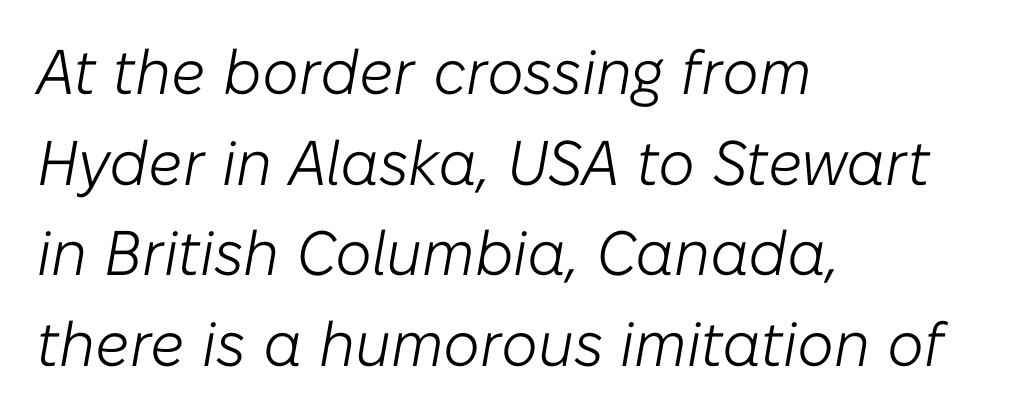
The image shows 63 px light type, italic (leaning right); set left-aligned, normal line spacing (1.44x), normal letter spacing, not underlined; low stroke contrast and a medium x-height.
